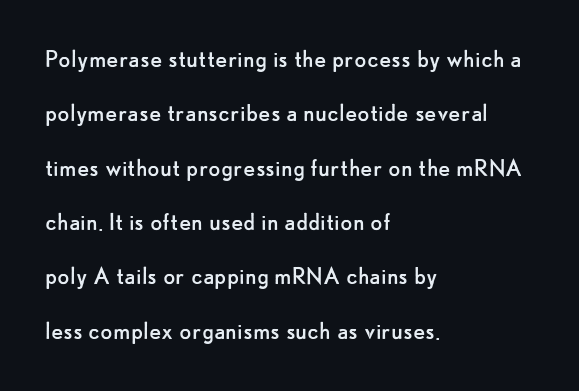
Q: Is the text bold? A: No.
Q: Is the text italic (slanted)? A: No, it is upright.
Q: Is the typeface a serif or a sans-serif typeface? A: Sans-serif.
Q: Is the text underlined? A: No.
Q: How is the paragraph aligned? A: Left-aligned.
Q: Is the spacing between letters normal or unusually wide? A: Normal.
Q: Is the spacing between lines tight, normal or loose? A: Loose.
Q: Width (condensed, normal, or wide)? A: Normal.
Q: Stroke contrast? A: Low.
Q: x-height? A: Small.
Q: Monospaced? A: No.
